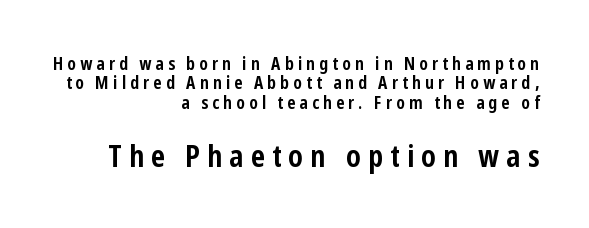
Q: Is the text bold? A: Yes.
Q: Is the text italic (slanted)? A: No, it is upright.
Q: Is the typeface a serif or a sans-serif typeface? A: Sans-serif.
Q: Is the text underlined? A: No.
Q: How is the paragraph aligned? A: Right-aligned.
Q: Is the spacing between letters normal or unusually wide? A: Unusually wide.
Q: Is the spacing between lines tight, normal or loose? A: Tight.
Q: Which block of text is set in a larger size, the first (top) or the second (bottom)? A: The second (bottom) one.
Q: Width (condensed, normal, or wide)? A: Condensed.
Q: Stroke contrast? A: Low.
Q: x-height? A: Medium.
Q: Monospaced? A: No.
